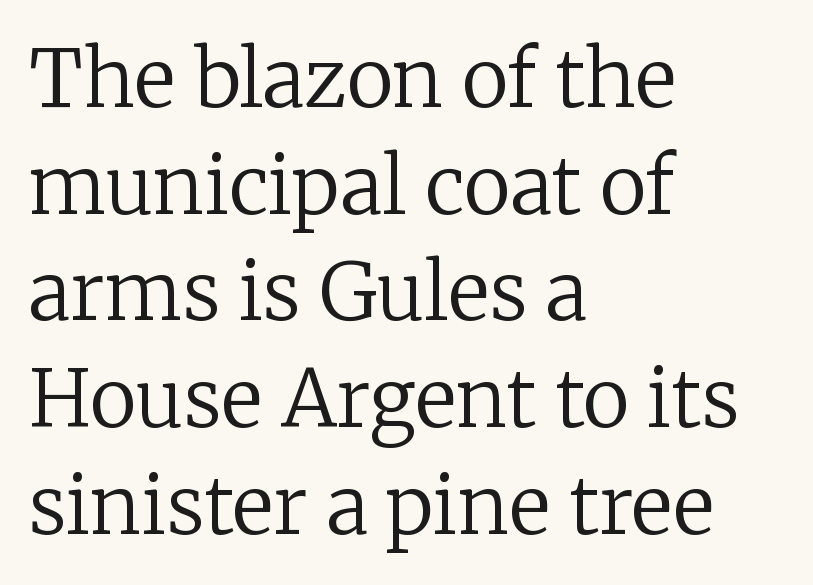
{"serif": "yes", "italic": "no", "bold": "no", "weight": "regular", "width": "normal", "stroke_contrast": "low", "x_height": "medium", "monospaced": "no", "underline": "no", "align": "left", "line_spacing": "normal", "line_spacing_ratio": 1.35, "letter_spacing": "normal", "letter_spacing_em": 0.0, "glyph_px": 79}
